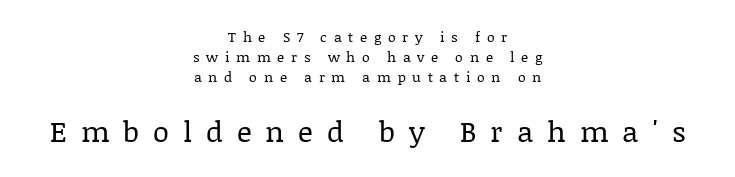
Q: Is the text bold? A: No.
Q: Is the text italic (slanted)? A: No, it is upright.
Q: Is the typeface a serif or a sans-serif typeface? A: Serif.
Q: Is the text underlined? A: No.
Q: How is the paragraph aligned? A: Centered.
Q: Is the spacing between letters normal or unusually wide? A: Unusually wide.
Q: Is the spacing between lines tight, normal or loose? A: Normal.
Q: Which block of text is set in a larger size, the first (top) or the second (bottom)? A: The second (bottom) one.
Q: Width (condensed, normal, or wide)? A: Normal.
Q: Stroke contrast? A: Low.
Q: x-height? A: Large.
Q: Monospaced? A: No.
